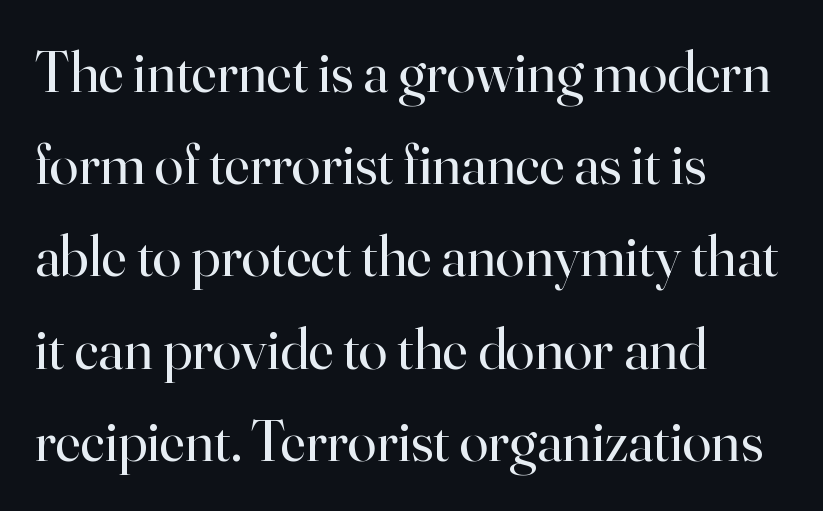
The font family rendered here belongs to the serif group. Style check: upright. Is this a fixed-width face? No — the glyphs have proportional, varying widths. Just letters on the line, the space beneath them empty. The cut favours lightness, reaching ordinary text weight at its darkest. In terms of letterspacing, this is plain default setting.
